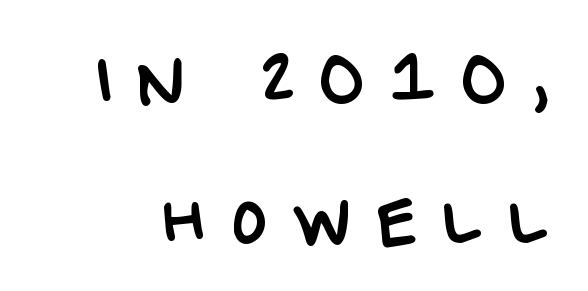
The image shows 59 px sans-serif type; set loose line spacing (2.39x), unusually wide letter spacing (+0.44 em), not underlined; low stroke contrast and a large x-height.
